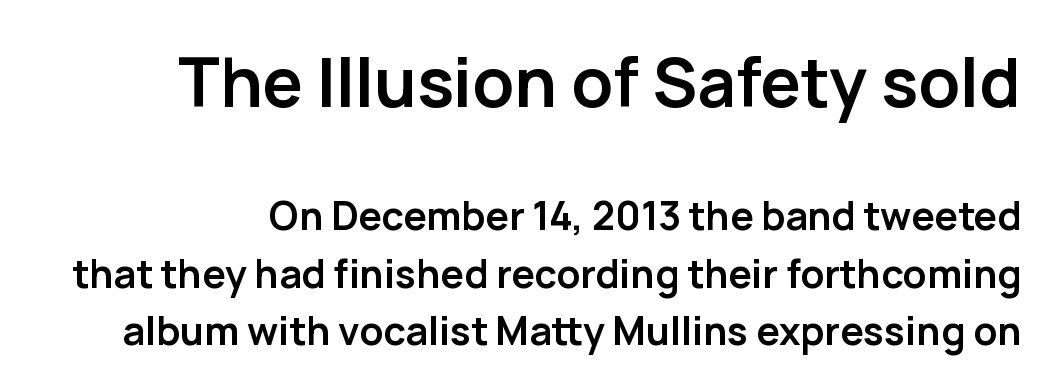
The image shows 68 px semibold sans-serif type, upright; set normal line spacing (1.47x), normal letter spacing, not underlined; the first (top) block is 1.74x larger; low stroke contrast and a medium x-height.
